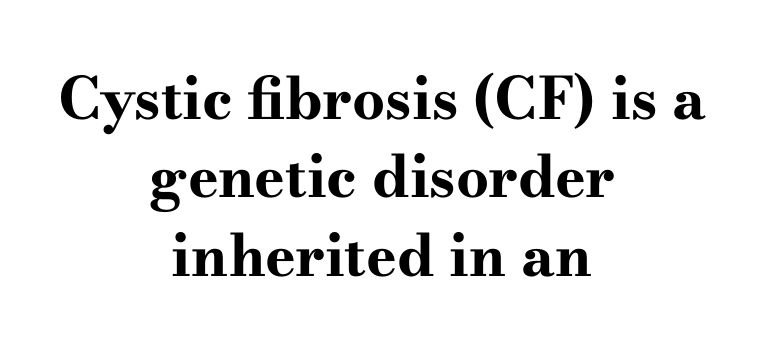
The image shows 58 px bold, wide serif type, upright; set centered, normal line spacing (1.35x), normal letter spacing, not underlined; high stroke contrast and a small x-height.
